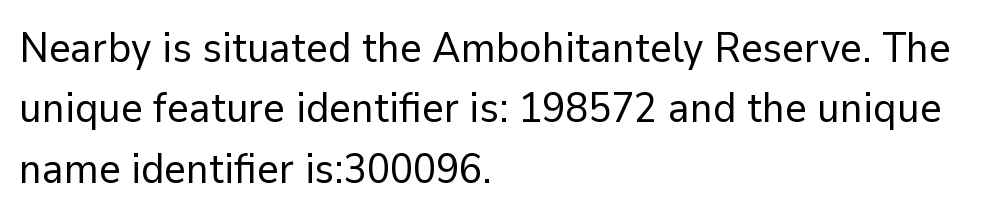
The image shows 42 px regular-weight sans-serif type, upright; set left-aligned, normal line spacing (1.44x), normal letter spacing, not underlined; low stroke contrast and a medium x-height.
